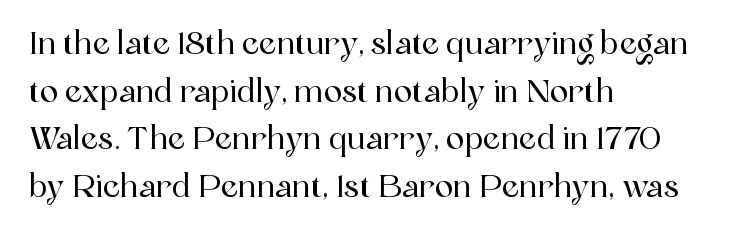
Q: Is the text italic (slanted)? A: No, it is upright.
Q: Is the typeface a serif or a sans-serif typeface? A: Serif.
Q: Is the text underlined? A: No.
Q: How is the paragraph aligned? A: Left-aligned.
Q: Is the spacing between letters normal or unusually wide? A: Normal.
Q: Is the spacing between lines tight, normal or loose? A: Normal.
Q: Width (condensed, normal, or wide)? A: Normal.
Q: x-height? A: Medium.
Q: Monospaced? A: No.
